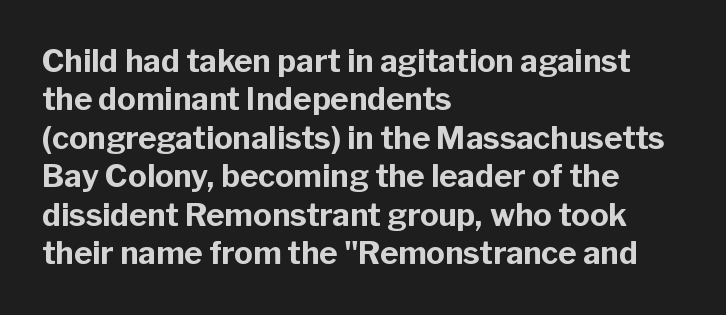
The image shows 31 px bold sans-serif type, upright; set left-aligned, line spacing 1.24x, normal letter spacing, not underlined; low stroke contrast and a medium x-height.
